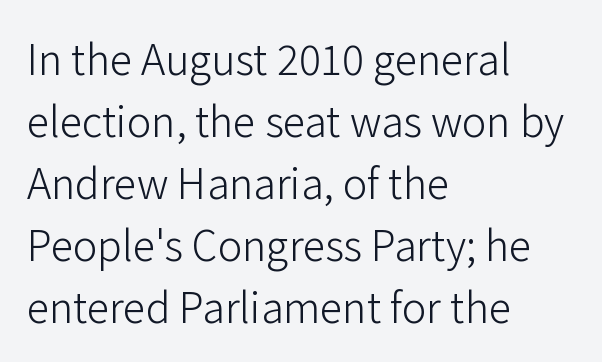
{"serif": "no", "italic": "no", "bold": "no", "weight": "light", "width": "normal", "stroke_contrast": "low", "x_height": "medium", "monospaced": "no", "underline": "no", "align": "left", "line_spacing": "normal", "line_spacing_ratio": 1.51, "letter_spacing": "normal", "letter_spacing_em": 0.0, "glyph_px": 41}
